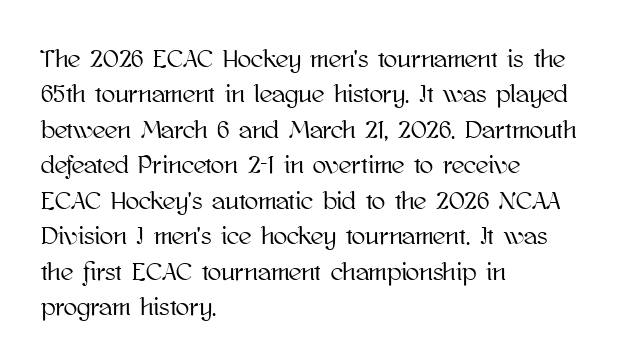
{"italic": "no", "underline": "no", "align": "left", "line_spacing": "normal", "line_spacing_ratio": 1.42, "letter_spacing": "normal", "letter_spacing_em": 0.0, "glyph_px": 25}
